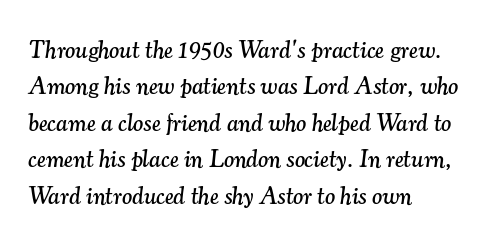
In terms of leading, this rendering sits right in the middle. Casual observation: everything's shoved over to the left. Quick note: underline off. The tracking reads as untouched default to a designer's eye.
